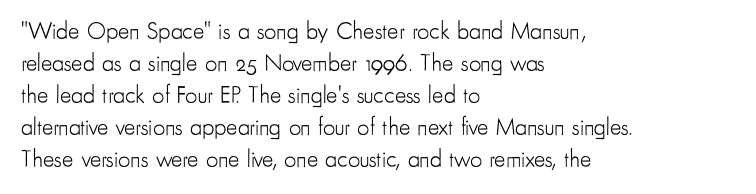
The image shows 24 px text type, upright; set left-aligned, normal line spacing (1.33x), normal letter spacing, not underlined.
